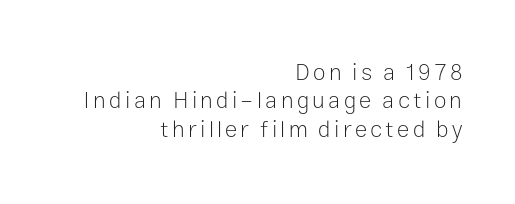
Q: Is the text bold? A: No.
Q: Is the text italic (slanted)? A: No, it is upright.
Q: Is the text underlined? A: No.
Q: How is the paragraph aligned? A: Right-aligned.
